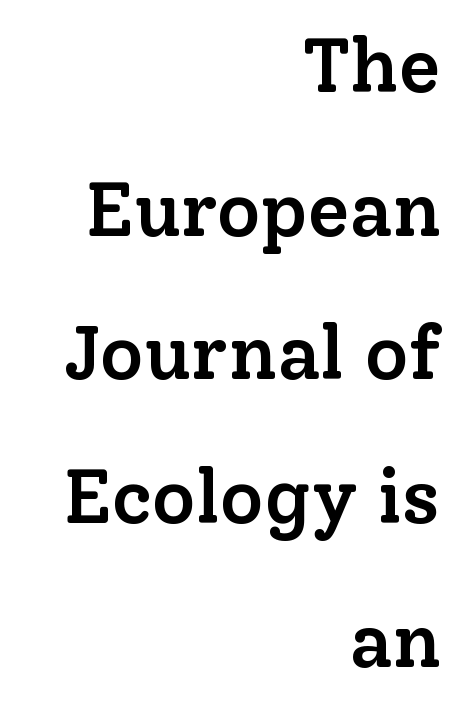
The passage shown has conventional tracking throughout. Do the characters align in a grid? No, the font is proportional. In terms of posture, this sample is upright. These lines are composed in type with serifs.
